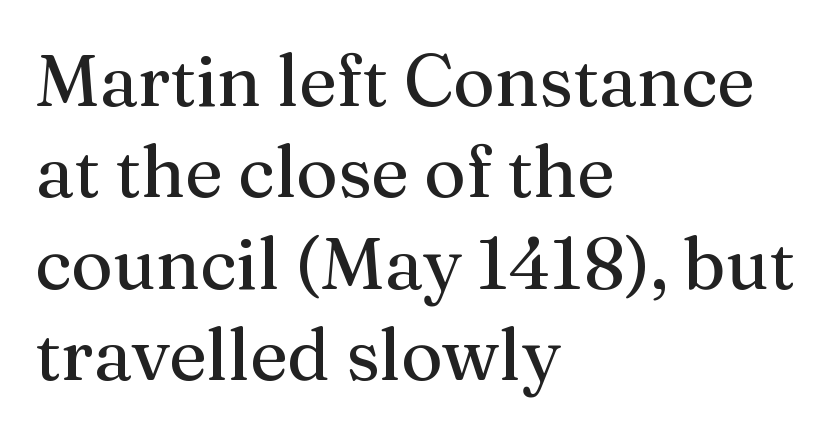
The letterforms sit shoulder to shoulder at normal distance. Bare-footed words on every line. The lines in this sample share a left origin and differ only in where they stop. A typesetter would call this leading conventional body-copy spacing. The letters carry serifs — small finishing strokes at the ends of their stems. Ascenders rise straight up at ninety degrees.
